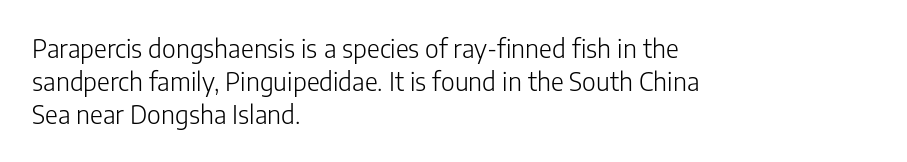
Q: Is the text bold? A: No.
Q: Is the text italic (slanted)? A: No, it is upright.
Q: Is the text underlined? A: No.
Q: How is the paragraph aligned? A: Left-aligned.
Q: Is the spacing between letters normal or unusually wide? A: Normal.
Q: Is the spacing between lines tight, normal or loose? A: Normal.
